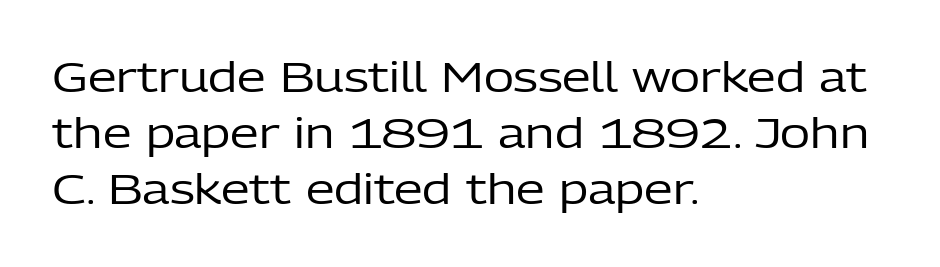
Casual observation: everything's shoved over to the left. The space beneath each line is pristine and unruled. Horizontal bands of white between lines are of average thickness. Check where the strokes stop: nothing finishes them off — pure sans. Does the lettering tilt? It doesn't — this is upright.
